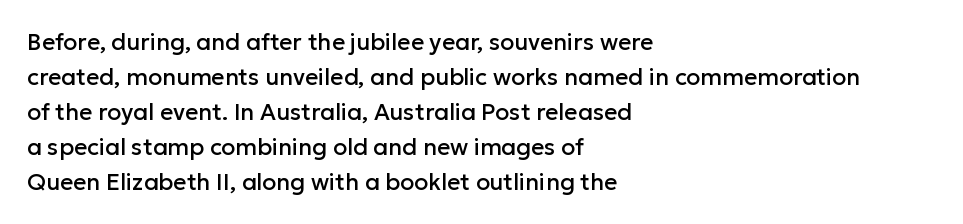
{"italic": "no", "underline": "no", "align": "left", "line_spacing": "normal", "line_spacing_ratio": 1.52, "letter_spacing": "normal", "letter_spacing_em": 0.0, "glyph_px": 23}
